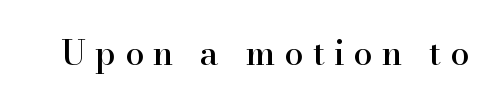
Q: Is the text italic (slanted)? A: No, it is upright.
Q: Is the typeface a serif or a sans-serif typeface? A: Serif.
Q: Is the text underlined? A: No.
Q: Is the spacing between letters normal or unusually wide? A: Unusually wide.
Q: Width (condensed, normal, or wide)? A: Normal.
Q: Stroke contrast? A: High.
Q: x-height? A: Small.
Q: Monospaced? A: No.
